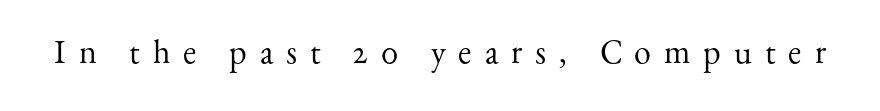
{"serif": "yes", "italic": "no", "bold": "no", "weight": "regular", "width": "normal", "stroke_contrast": "medium", "x_height": "small", "monospaced": "no", "underline": "no", "letter_spacing": "wide", "letter_spacing_em": 0.38, "glyph_px": 34}
